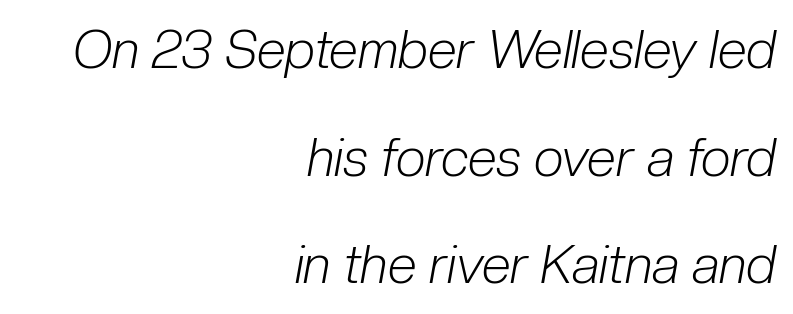
Q: Is the text bold? A: No.
Q: Is the text italic (slanted)? A: Yes, it leans right by about 10 degrees.
Q: Is the text underlined? A: No.
Q: How is the paragraph aligned? A: Right-aligned.
Q: Is the spacing between letters normal or unusually wide? A: Normal.
Q: Is the spacing between lines tight, normal or loose? A: Loose.
Q: Width (condensed, normal, or wide)? A: Condensed.
Q: Stroke contrast? A: Low.
Q: x-height? A: Medium.
Q: Monospaced? A: No.
